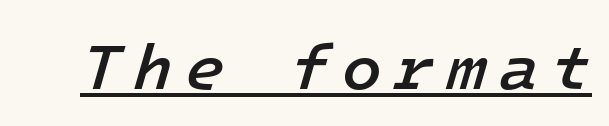
The image shows 65 px semibold type, italic (leaning right), monospaced; set underlined; low stroke contrast and a medium x-height.
